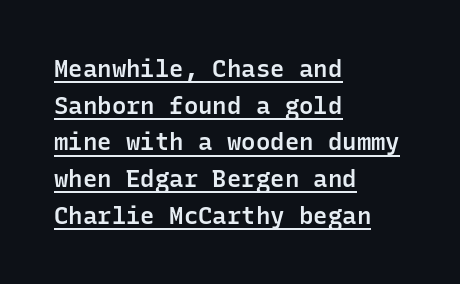
Designer's note — italics off, roman on. Emphasis by weight is partial: semibold. This block has exactly the height ordinary leading produces. Compared with undecorated copy, this sample adds a rule below the words. The face used here is rendered with its standard letterfit.
